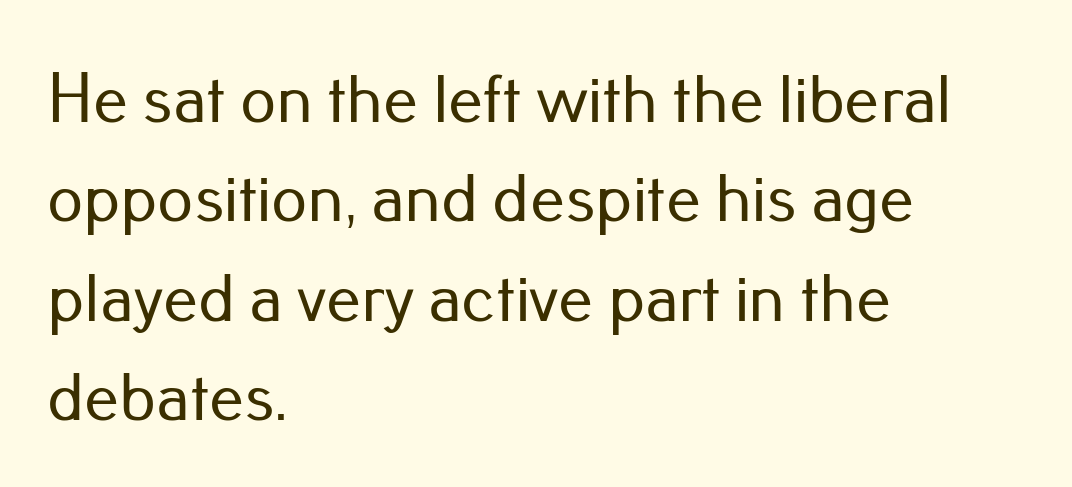
The image shows 70 px sans-serif type, upright; set left-aligned, normal line spacing (1.42x), normal letter spacing, not underlined; low stroke contrast and a small x-height.
